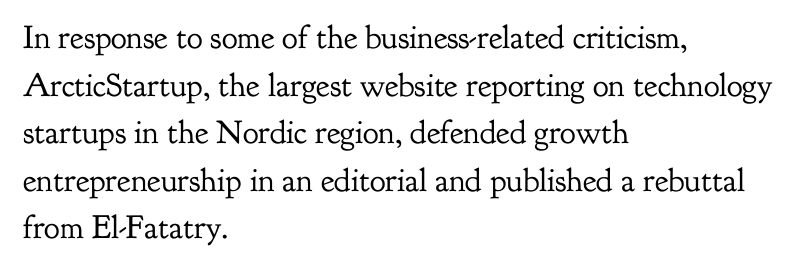
Heft: none added — not bold. Unlike a clean sans, this face finishes its strokes with serifs. Designer's note — italics off, roman on. Character widths vary here, with narrow letters taking less room than wide ones.
